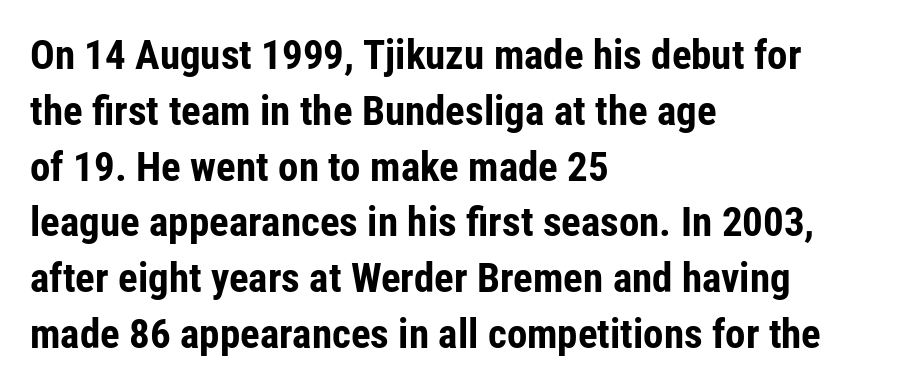
{"serif": "no", "italic": "no", "bold": "yes", "weight": "bold", "width": "condensed", "stroke_contrast": "low", "x_height": "medium", "monospaced": "no", "underline": "no", "align": "left", "line_spacing": "normal", "line_spacing_ratio": 1.36, "letter_spacing": "normal", "letter_spacing_em": 0.0, "glyph_px": 41}
